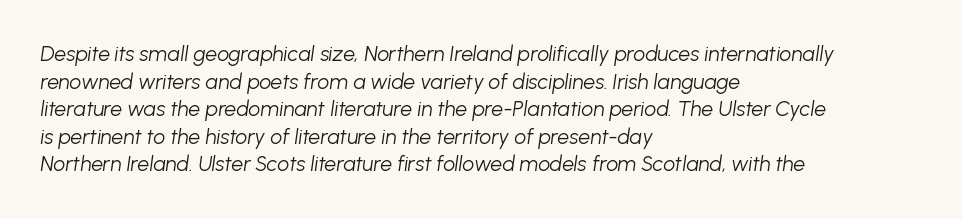
Q: Is the text bold? A: No.
Q: Is the text italic (slanted)? A: Yes, it leans right by about 8 degrees.
Q: Is the text underlined? A: No.
Q: How is the paragraph aligned? A: Left-aligned.
Q: Is the spacing between letters normal or unusually wide? A: Normal.
Q: Is the spacing between lines tight, normal or loose? A: Normal.
